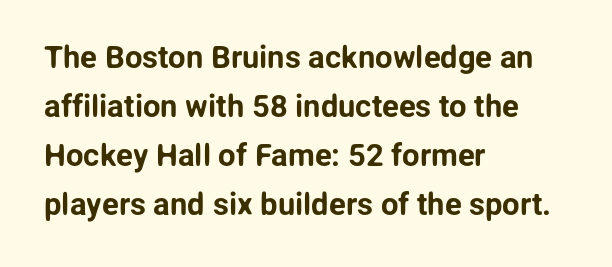
Q: Is the text italic (slanted)? A: No, it is upright.
Q: Is the typeface a serif or a sans-serif typeface? A: Sans-serif.
Q: Is the text underlined? A: No.
Q: How is the paragraph aligned? A: Left-aligned.
Q: Is the spacing between letters normal or unusually wide? A: Normal.
Q: Is the spacing between lines tight, normal or loose? A: Normal.
Q: Width (condensed, normal, or wide)? A: Normal.
Q: Stroke contrast? A: Low.
Q: x-height? A: Medium.
Q: Monospaced? A: No.
